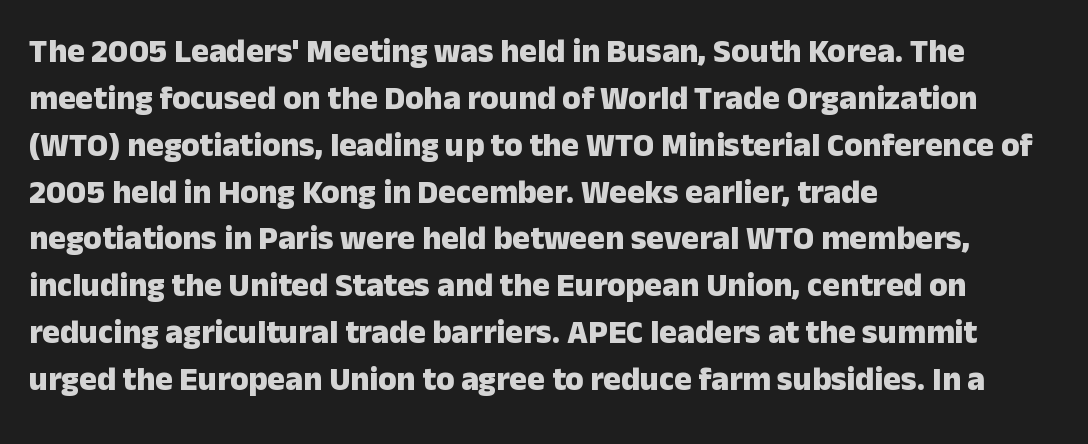
{"serif": "no", "italic": "no", "bold": "yes", "weight": "heavy", "width": "normal", "stroke_contrast": "low", "x_height": "medium", "monospaced": "no", "underline": "no", "align": "left", "line_spacing": "normal", "line_spacing_ratio": 1.42, "letter_spacing": "normal", "letter_spacing_em": 0.0, "glyph_px": 33}
